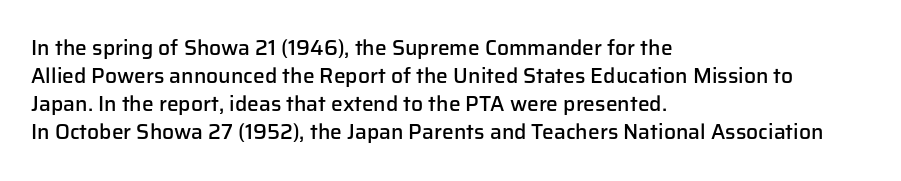
The image shows 21 px text type, upright; set left-aligned, normal line spacing (1.34x), normal letter spacing, not underlined.
